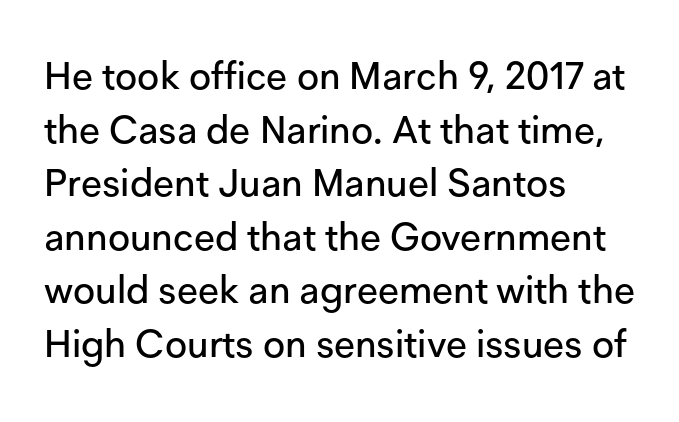
The image shows 38 px sans-serif type, upright; set left-aligned, normal line spacing (1.41x), normal letter spacing, not underlined; low stroke contrast and a medium x-height.
